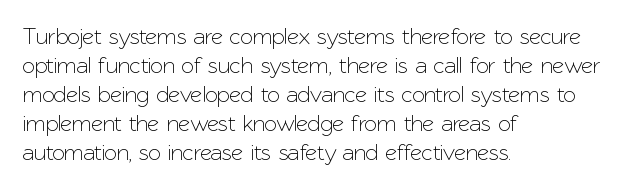
Q: Is the text italic (slanted)? A: No, it is upright.
Q: Is the text underlined? A: No.
Q: How is the paragraph aligned? A: Left-aligned.
Q: Is the spacing between letters normal or unusually wide? A: Normal.
Q: Is the spacing between lines tight, normal or loose? A: Normal.
